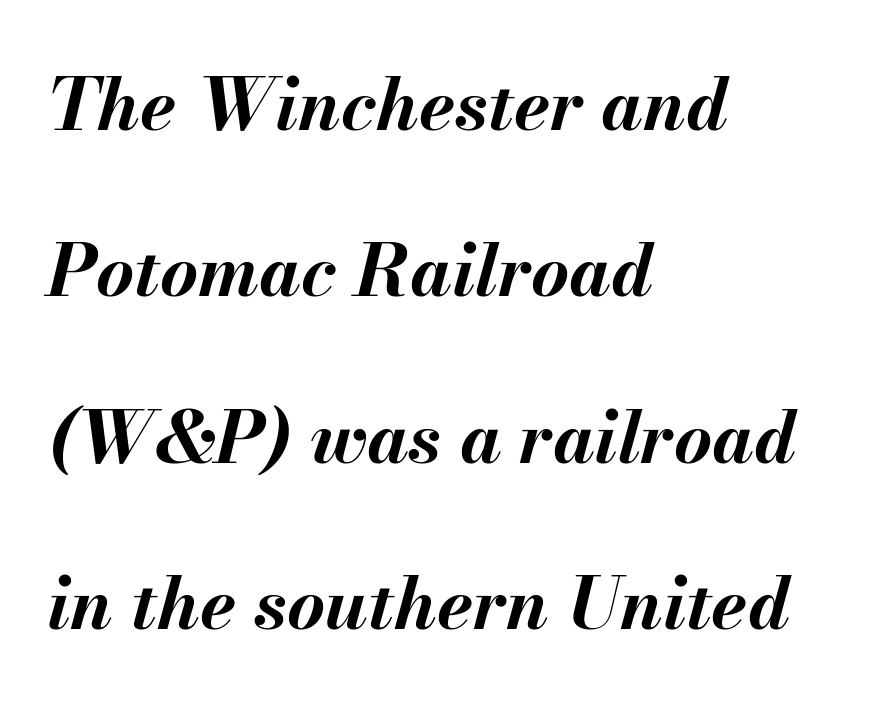
Character widths vary here, with narrow letters taking less room than wide ones. Typesetter's note: full bold, strokes at maximum text heaviness. Left-aligned paragraph, ragged on the right. The type is set solid horizontally, with unmodified tracking.
